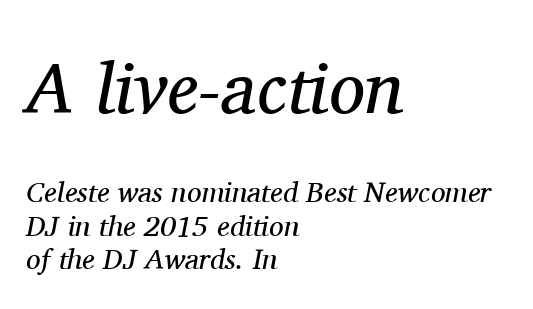
Q: Is the text bold? A: No.
Q: Is the text italic (slanted)? A: Yes, it leans right by about 11 degrees.
Q: Is the typeface a serif or a sans-serif typeface? A: Serif.
Q: Is the text underlined? A: No.
Q: How is the paragraph aligned? A: Left-aligned.
Q: Is the spacing between letters normal or unusually wide? A: Normal.
Q: Which block of text is set in a larger size, the first (top) or the second (bottom)? A: The first (top) one.
Q: Width (condensed, normal, or wide)? A: Normal.
Q: Stroke contrast? A: Medium.
Q: x-height? A: Medium.
Q: Monospaced? A: No.
